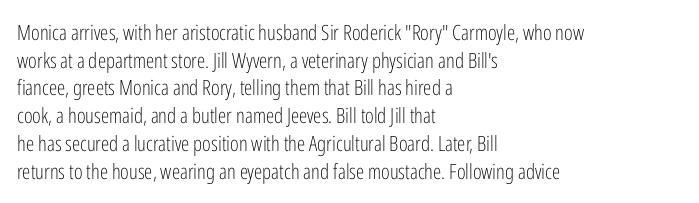
Q: Is the text bold? A: No.
Q: Is the text italic (slanted)? A: No, it is upright.
Q: Is the text underlined? A: No.
Q: How is the paragraph aligned? A: Left-aligned.
Q: Is the spacing between letters normal or unusually wide? A: Normal.
Q: Is the spacing between lines tight, normal or loose? A: Normal.
